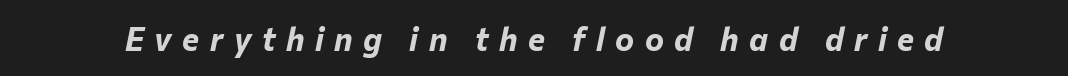
{"italic": "yes", "lean": "right", "slant_degrees": 12, "bold": "yes", "weight": "bold", "width": "normal", "stroke_contrast": "low", "x_height": "medium", "monospaced": "no", "underline": "no", "letter_spacing": "wide", "letter_spacing_em": 0.33, "glyph_px": 32}
